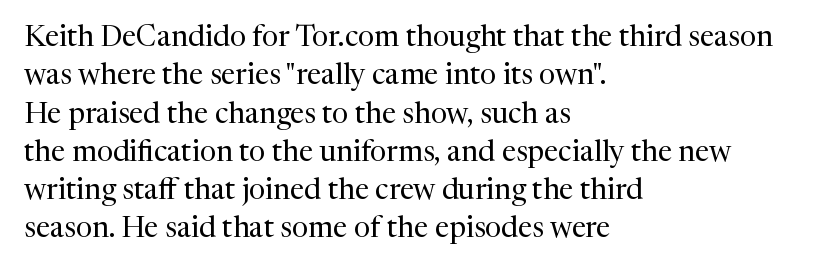
{"serif": "yes", "italic": "no", "bold": "no", "weight": "regular", "width": "normal", "stroke_contrast": "medium", "x_height": "medium", "monospaced": "no", "underline": "no", "align": "left", "line_spacing": "normal", "line_spacing_ratio": 1.32, "letter_spacing": "normal", "letter_spacing_em": 0.0, "glyph_px": 29}
